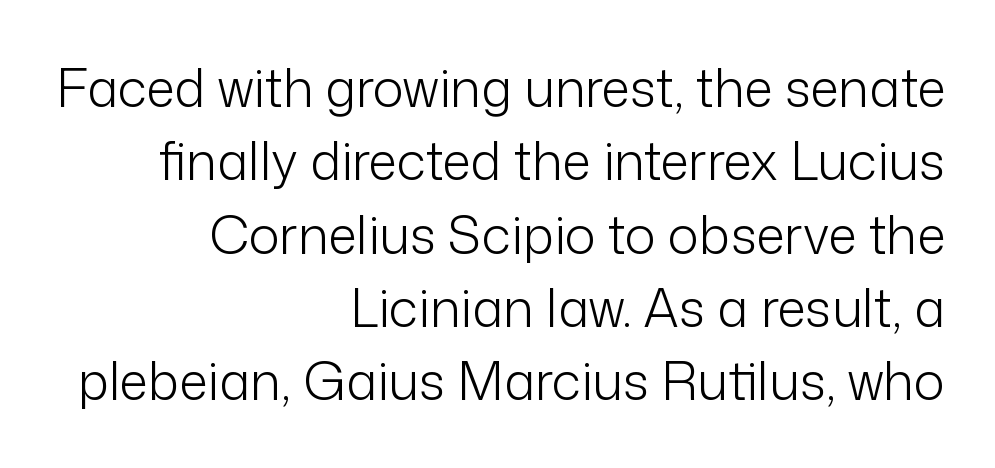
Q: Is the text bold? A: No.
Q: Is the text italic (slanted)? A: No, it is upright.
Q: Is the typeface a serif or a sans-serif typeface? A: Sans-serif.
Q: Is the text underlined? A: No.
Q: How is the paragraph aligned? A: Right-aligned.
Q: Is the spacing between letters normal or unusually wide? A: Normal.
Q: Is the spacing between lines tight, normal or loose? A: Normal.
Q: Width (condensed, normal, or wide)? A: Normal.
Q: Stroke contrast? A: Low.
Q: x-height? A: Medium.
Q: Monospaced? A: No.
